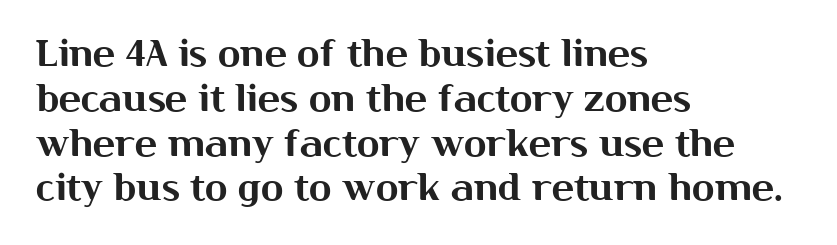
The image shows 37 px sans-serif type, upright; set left-aligned, line spacing 1.21x, normal letter spacing, not underlined; medium stroke contrast and a medium x-height.
